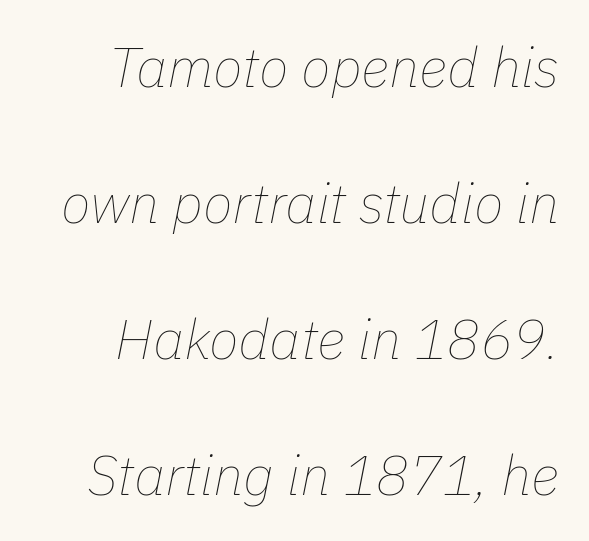
{"italic": "yes", "lean": "right", "slant_degrees": 11, "bold": "no", "weight": "thin", "width": "normal", "stroke_contrast": "low", "x_height": "medium", "monospaced": "no", "underline": "no", "line_spacing": "loose", "line_spacing_ratio": 2.47, "letter_spacing": "normal", "letter_spacing_em": 0.0, "glyph_px": 55}
